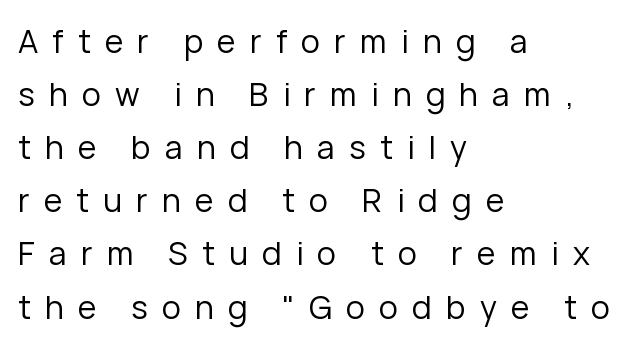
Between one letter and the next there's a generous, obvious gap. Anything drawn beneath the words? Only blank space. A light-to-regular cut is what we see here. The block of text has a typical density, with ordinary space between rows.
